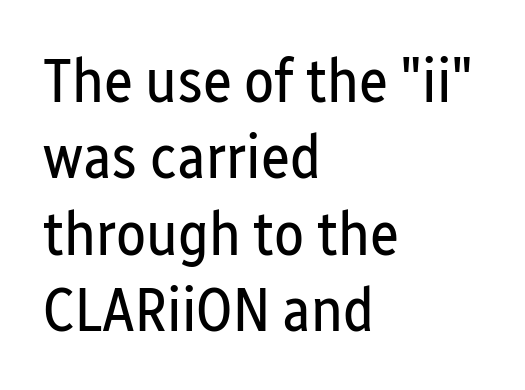
The image shows 62 px regular-weight, condensed sans-serif type, upright; set left-aligned, line spacing 1.23x, normal letter spacing, not underlined; low stroke contrast and a medium x-height.
